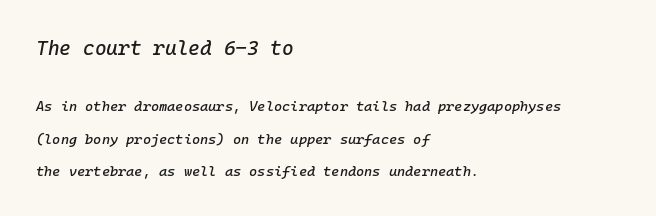
The image shows 20 px text type, italic (leaning right); set left-aligned, loose line spacing (2.31x), normal letter spacing, not underlined; the first (top) block is 1.43x larger.
